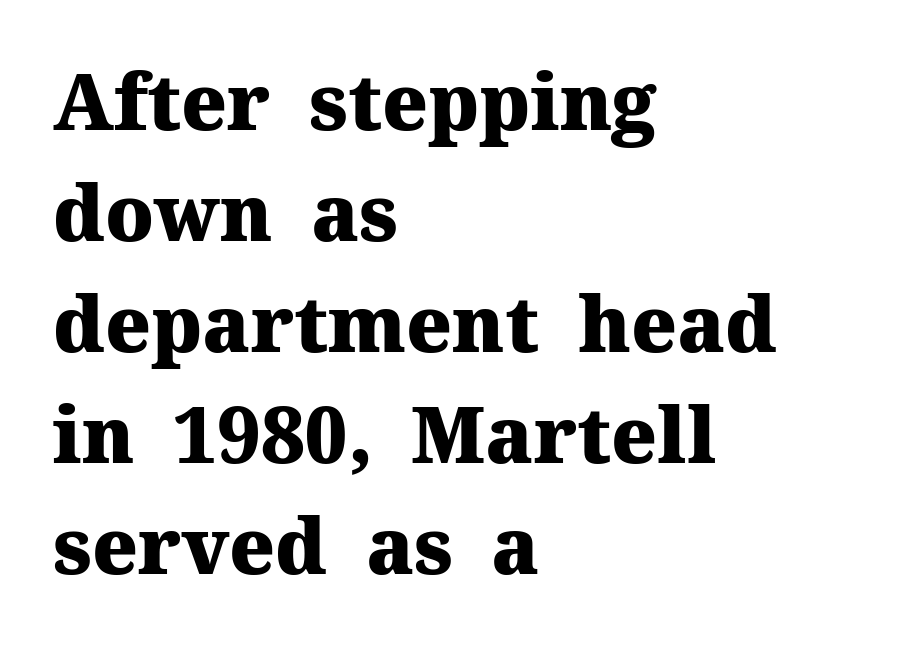
Q: Is the text bold? A: Yes.
Q: Is the text italic (slanted)? A: No, it is upright.
Q: Is the typeface a serif or a sans-serif typeface? A: Serif.
Q: Is the text underlined? A: No.
Q: How is the paragraph aligned? A: Left-aligned.
Q: Is the spacing between letters normal or unusually wide? A: Normal.
Q: Is the spacing between lines tight, normal or loose? A: Normal.
Q: Width (condensed, normal, or wide)? A: Normal.
Q: Stroke contrast? A: Medium.
Q: x-height? A: Medium.
Q: Monospaced? A: No.
